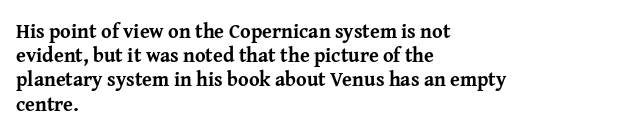
The image shows 20 px bold type, upright; set left-aligned, line spacing 1.21x, normal letter spacing, not underlined.
